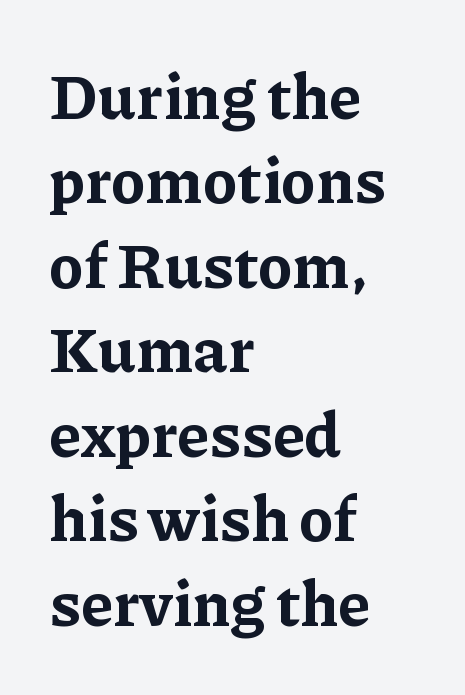
Q: Is the text bold? A: Yes.
Q: Is the text italic (slanted)? A: No, it is upright.
Q: Is the typeface a serif or a sans-serif typeface? A: Serif.
Q: Is the text underlined? A: No.
Q: How is the paragraph aligned? A: Left-aligned.
Q: Is the spacing between letters normal or unusually wide? A: Normal.
Q: Is the spacing between lines tight, normal or loose? A: Normal.
Q: Width (condensed, normal, or wide)? A: Normal.
Q: Stroke contrast? A: Low.
Q: x-height? A: Medium.
Q: Monospaced? A: No.
